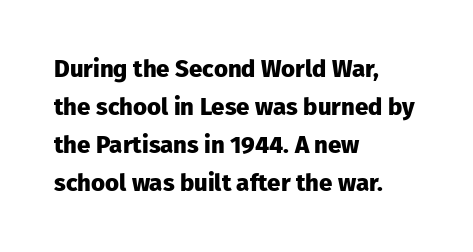
Q: Is the text bold? A: Yes.
Q: Is the text italic (slanted)? A: No, it is upright.
Q: Is the text underlined? A: No.
Q: How is the paragraph aligned? A: Left-aligned.
Q: Is the spacing between letters normal or unusually wide? A: Normal.
Q: Is the spacing between lines tight, normal or loose? A: Normal.
